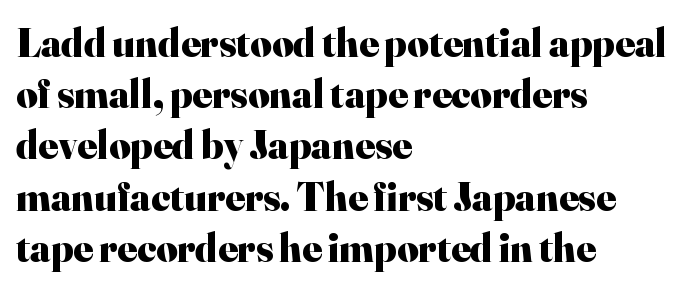
{"serif": "yes", "italic": "no", "bold": "yes", "weight": "heavy", "width": "normal", "stroke_contrast": "high", "x_height": "small", "monospaced": "no", "underline": "no", "align": "left", "line_spacing": "normal", "line_spacing_ratio": 1.25, "letter_spacing": "normal", "letter_spacing_em": 0.0, "glyph_px": 41}
